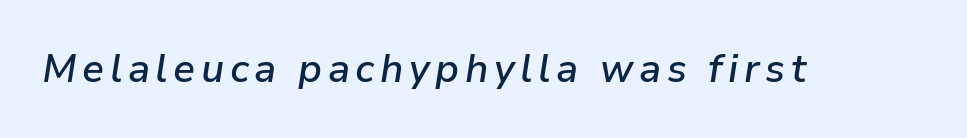
The image shows 39 px semibold type, italic (leaning right); set not underlined; low stroke contrast and a medium x-height.
